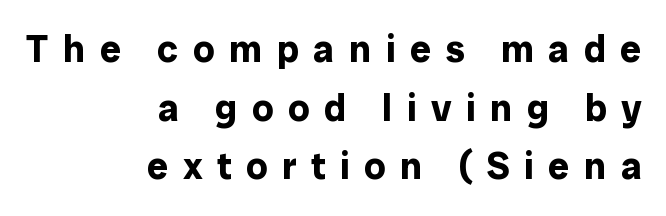
The image shows 38 px bold sans-serif type, upright; set right-aligned, normal line spacing (1.54x), unusually wide letter spacing (+0.38 em), not underlined; low stroke contrast and a medium x-height.
